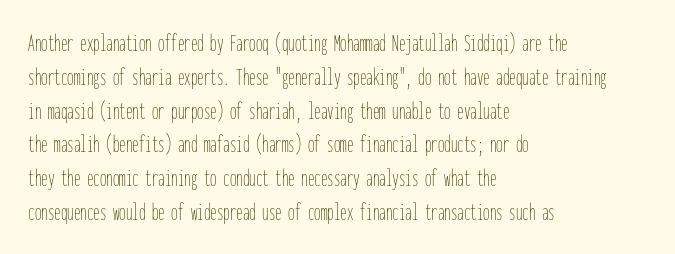
Q: Is the text bold? A: No.
Q: Is the text italic (slanted)? A: No, it is upright.
Q: Is the text underlined? A: No.
Q: How is the paragraph aligned? A: Left-aligned.
Q: Is the spacing between letters normal or unusually wide? A: Normal.
Q: Is the spacing between lines tight, normal or loose? A: Normal.
